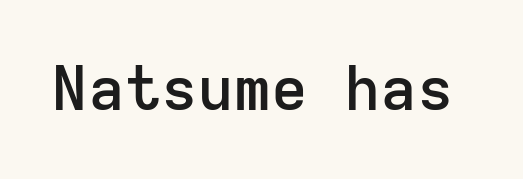
Q: Is the text bold? A: Semi-bold.
Q: Is the text italic (slanted)? A: No, it is upright.
Q: Is the typeface a serif or a sans-serif typeface? A: Sans-serif.
Q: Is the text underlined? A: No.
Q: Is the spacing between letters normal or unusually wide? A: Normal.
Q: Width (condensed, normal, or wide)? A: Normal.
Q: Stroke contrast? A: Low.
Q: x-height? A: Medium.
Q: Monospaced? A: Yes.
